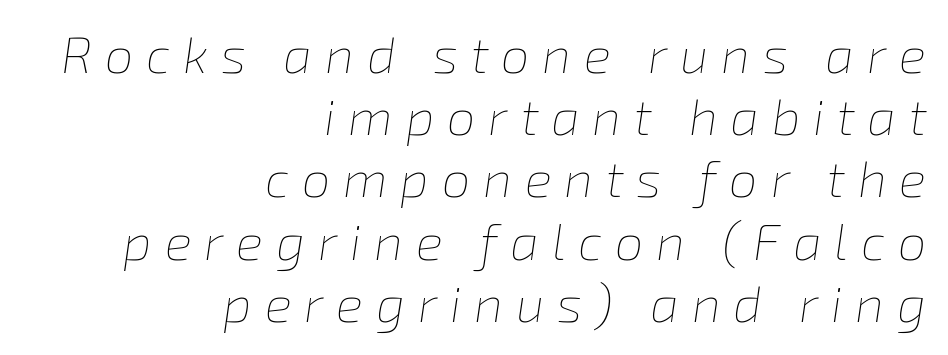
{"italic": "yes", "lean": "right", "slant_degrees": 8, "bold": "no", "weight": "thin", "width": "normal", "stroke_contrast": "low", "x_height": "medium", "monospaced": "no", "underline": "no", "align": "right", "line_spacing_ratio": 1.22, "letter_spacing": "wide", "letter_spacing_em": 0.25, "glyph_px": 51}
